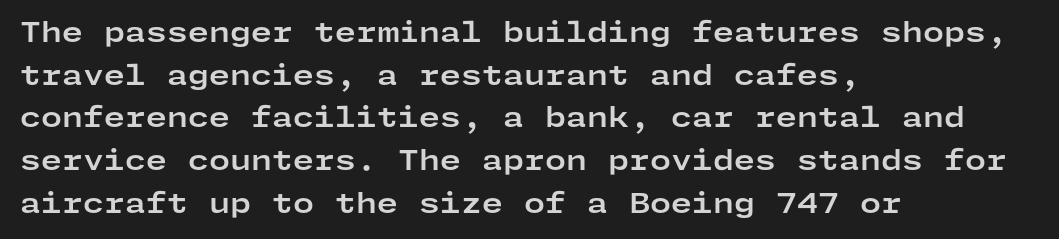
The image shows 27 px bold type, upright; set left-aligned, normal line spacing (1.58x), normal letter spacing, not underlined.
